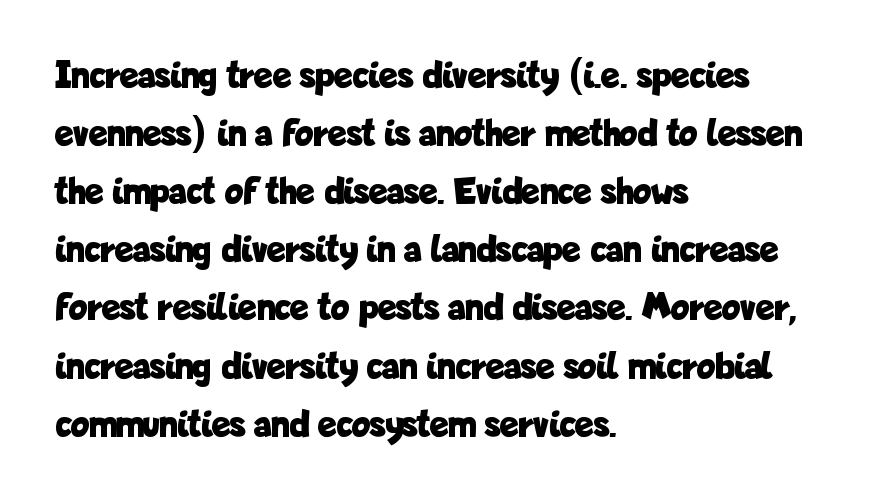
Q: Is the text bold? A: Yes.
Q: Is the text italic (slanted)? A: No, it is upright.
Q: Is the typeface a serif or a sans-serif typeface? A: Sans-serif.
Q: Is the text underlined? A: No.
Q: How is the paragraph aligned? A: Left-aligned.
Q: Is the spacing between letters normal or unusually wide? A: Normal.
Q: Is the spacing between lines tight, normal or loose? A: Normal.
Q: Width (condensed, normal, or wide)? A: Condensed.
Q: Stroke contrast? A: Low.
Q: x-height? A: Medium.
Q: Monospaced? A: No.
